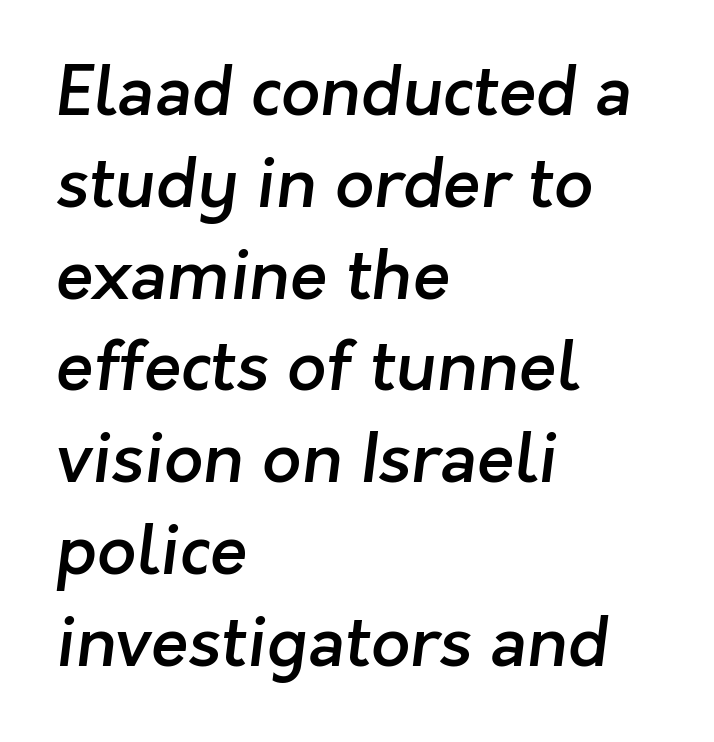
{"serif": "no", "bold": "semi", "weight": "semibold", "width": "normal", "stroke_contrast": "low", "x_height": "medium", "monospaced": "no", "underline": "no", "align": "left", "line_spacing": "normal", "line_spacing_ratio": 1.33, "letter_spacing": "normal", "letter_spacing_em": 0.0, "glyph_px": 69}
